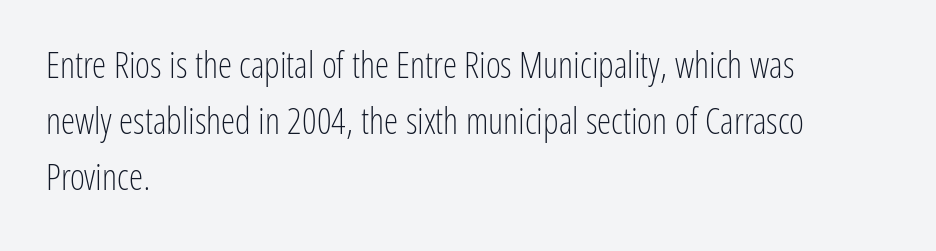
Are there feet on the stems? There aren't — it's a sans. Think of a printed novel: that variable character pitch is what you see here. Left-aligned paragraph, ragged on the right. Stroke thickness stays within the range of a standard reading face or lighter.
